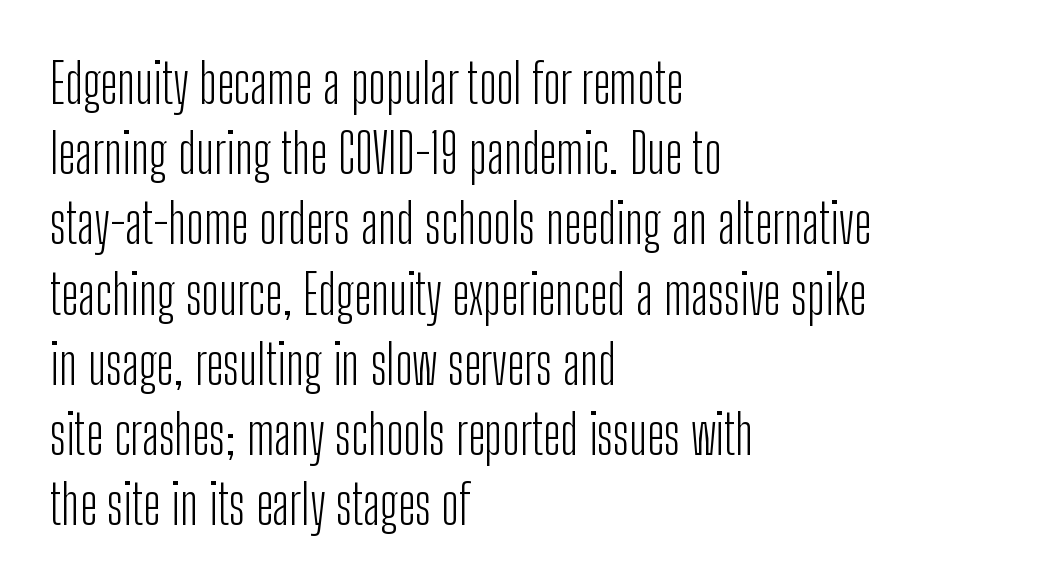
Q: Is the text bold? A: No.
Q: Is the text italic (slanted)? A: No, it is upright.
Q: Is the typeface a serif or a sans-serif typeface? A: Sans-serif.
Q: Is the text underlined? A: No.
Q: How is the paragraph aligned? A: Left-aligned.
Q: Is the spacing between letters normal or unusually wide? A: Normal.
Q: Is the spacing between lines tight, normal or loose? A: Normal.
Q: Width (condensed, normal, or wide)? A: Condensed.
Q: Stroke contrast? A: Low.
Q: x-height? A: Medium.
Q: Monospaced? A: No.
